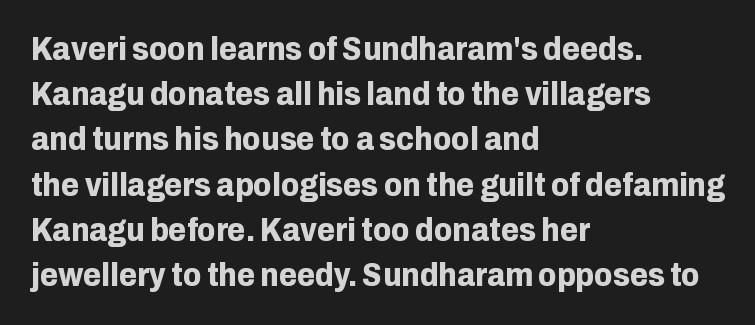
Whoever set this chose a conventional vertical rhythm. Are there feet on the stems? There aren't — it's a sans. Character widths vary here, with narrow letters taking less room than wide ones. Descenders hang freely into open space.
